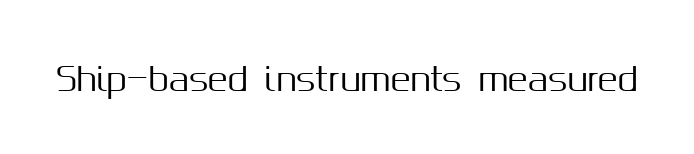
{"serif": "no", "italic": "no", "width": "normal", "stroke_contrast": "medium", "x_height": "medium", "monospaced": "no", "underline": "no", "letter_spacing": "normal", "letter_spacing_em": 0.0, "glyph_px": 33}
